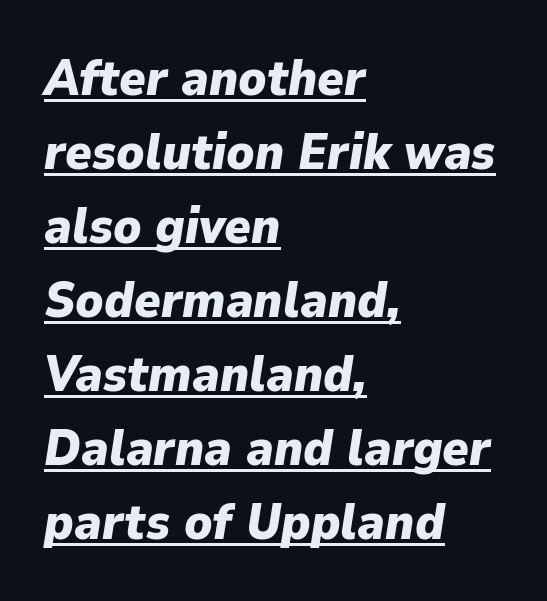
Rows of type keep a routine distance in the vertical direction. Between one letter and the next there's only the usual sliver of space. Looks like someone drew a line under every word here. The font's italic variant was chosen for this text. Strong, thick strokes mark this as bold type.
